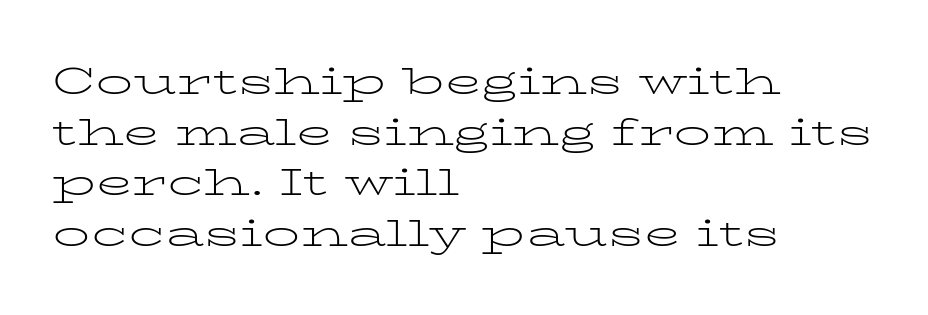
Q: Is the text bold? A: No.
Q: Is the text italic (slanted)? A: No, it is upright.
Q: Is the typeface a serif or a sans-serif typeface? A: Serif.
Q: Is the text underlined? A: No.
Q: How is the paragraph aligned? A: Left-aligned.
Q: Is the spacing between letters normal or unusually wide? A: Normal.
Q: Is the spacing between lines tight, normal or loose? A: Normal.
Q: Width (condensed, normal, or wide)? A: Wide.
Q: Stroke contrast? A: Low.
Q: x-height? A: Medium.
Q: Monospaced? A: No.
